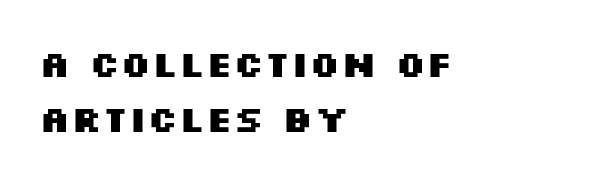
The letters advance in unequal steps, a hallmark of proportional type. Check where the strokes stop: nothing finishes them off — pure sans. Reading down the block, your eye returns to a fixed left position each line. The lines sit at an ordinary, default distance from one another. Stroke thickness is high; the sample reads as a true bold.
